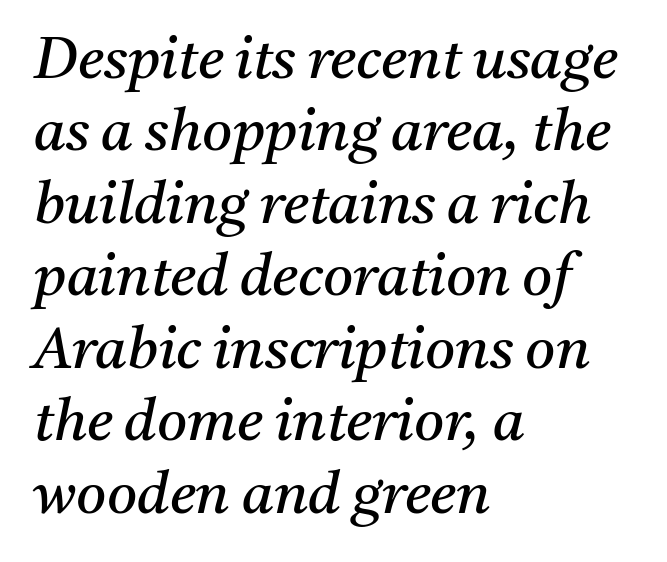
Each word holds together tightly as a unit, with standard inter-letter gaps. These lines are rendered in a variable-pitch font. Check the space under the baseline: it is left empty. Check where the strokes stop: tiny serifs finish them off. Notice how descenders clear the ascenders below comfortably — that's standard leading. Teacher's note: observe the even left margin — that is flush-left alignment.
